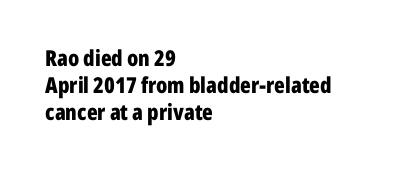
{"italic": "no", "bold": "yes", "underline": "no", "align": "left", "line_spacing_ratio": 1.22, "letter_spacing": "normal", "letter_spacing_em": 0.0, "glyph_px": 22}
